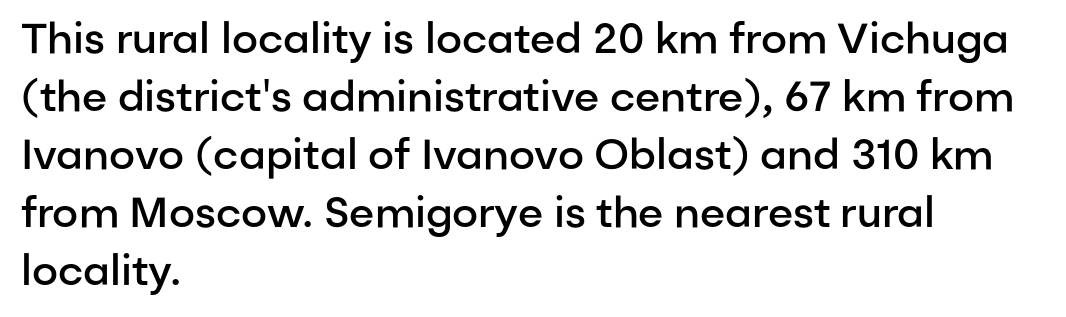
Q: Is the text bold? A: Semi-bold.
Q: Is the text italic (slanted)? A: No, it is upright.
Q: Is the typeface a serif or a sans-serif typeface? A: Sans-serif.
Q: Is the text underlined? A: No.
Q: How is the paragraph aligned? A: Left-aligned.
Q: Is the spacing between letters normal or unusually wide? A: Normal.
Q: Is the spacing between lines tight, normal or loose? A: Normal.
Q: Width (condensed, normal, or wide)? A: Normal.
Q: Stroke contrast? A: Low.
Q: x-height? A: Medium.
Q: Monospaced? A: No.
